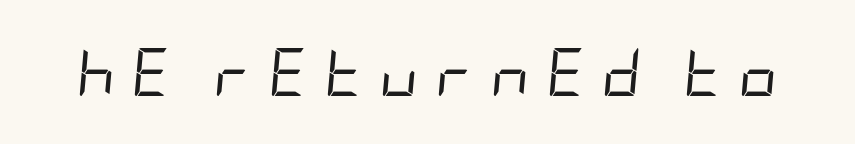
The image shows 48 px regular-weight, condensed type, italic (leaning right); set unusually wide letter spacing (+0.34 em), not underlined; low stroke contrast and a large x-height.
